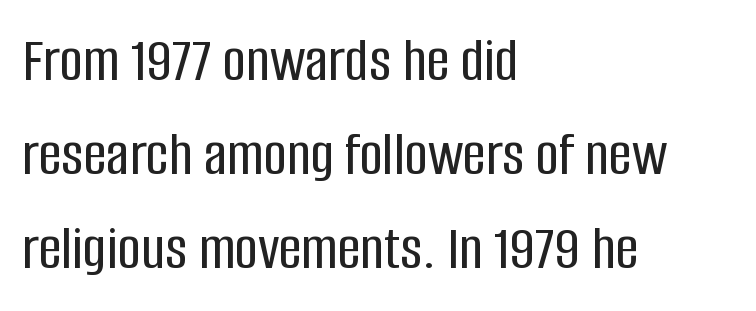
The image shows 64 px condensed sans-serif type, upright; set left-aligned, normal line spacing (1.47x), normal letter spacing, not underlined; low stroke contrast and a large x-height.
